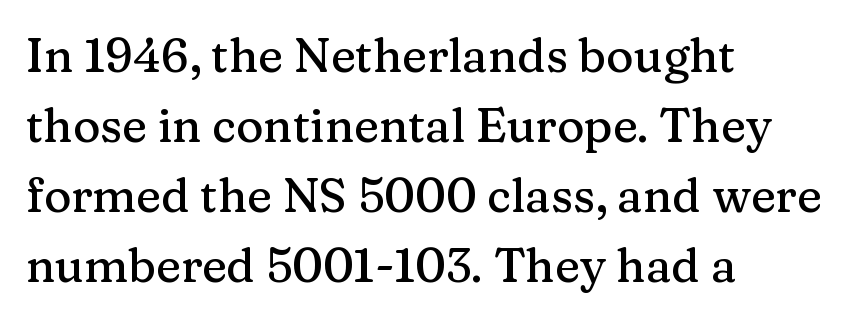
{"serif": "yes", "italic": "no", "width": "normal", "stroke_contrast": "medium", "x_height": "medium", "monospaced": "no", "underline": "no", "align": "left", "line_spacing": "normal", "line_spacing_ratio": 1.49, "letter_spacing": "normal", "letter_spacing_em": 0.0, "glyph_px": 47}
